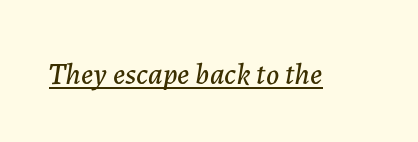
In terms of letterspacing, this is plain default setting. Each letter keeps its own natural width here, so spacing adapts to shape. Slant detected: the letters are inclined. The rendered words wear a rule along their underside.
